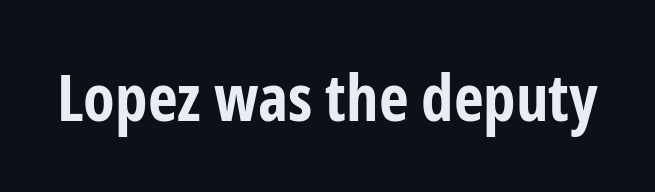
Q: Is the text bold? A: Yes.
Q: Is the text italic (slanted)? A: No, it is upright.
Q: Is the typeface a serif or a sans-serif typeface? A: Sans-serif.
Q: Is the text underlined? A: No.
Q: Is the spacing between letters normal or unusually wide? A: Normal.
Q: Width (condensed, normal, or wide)? A: Condensed.
Q: Stroke contrast? A: Low.
Q: x-height? A: Medium.
Q: Monospaced? A: No.
